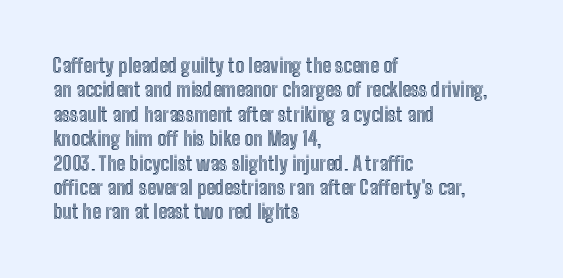
The image shows 20 px text type, upright; set left-aligned, line spacing 1.22x, normal letter spacing, not underlined.
